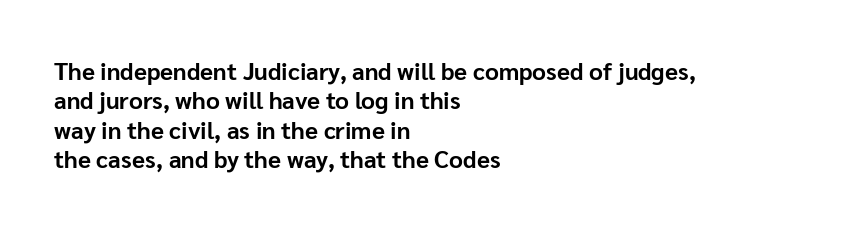
The image shows 24 px bold type, upright; set left-aligned, line spacing 1.22x, normal letter spacing, not underlined.
